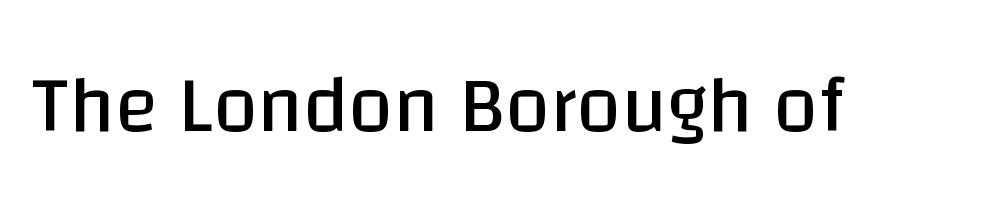
The image shows 80 px regular-weight sans-serif type, upright; set normal letter spacing, not underlined; low stroke contrast and a large x-height.
